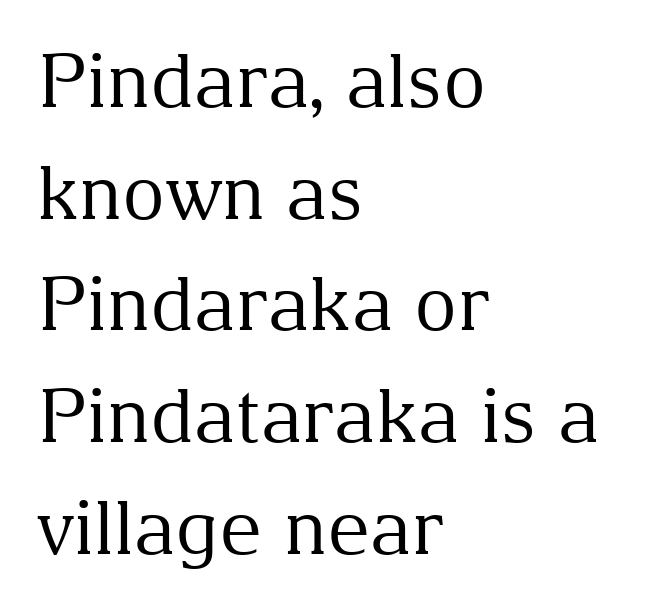
No italicization has been applied; the sample stays upright. Vertical stems look standard width or narrower in stroke. Between one letter and the next there's only the usual sliver of space. Which margin do the lines hug? The left one — the right edge is uneven. Just letters on the line, the space beneath them empty. The rendering uses natural spacing where letterforms have individual widths.
